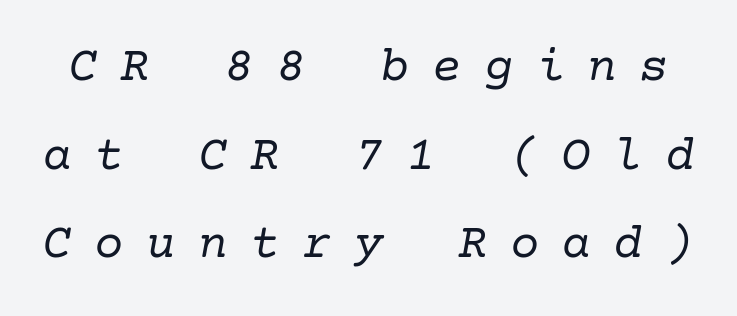
{"serif": "yes", "italic": "yes", "lean": "right", "slant_degrees": 10, "bold": "no", "weight": "regular", "width": "normal", "stroke_contrast": "low", "x_height": "medium", "underline": "no", "line_spacing_ratio": 1.81, "letter_spacing": "wide", "letter_spacing_em": 0.46, "glyph_px": 49}
